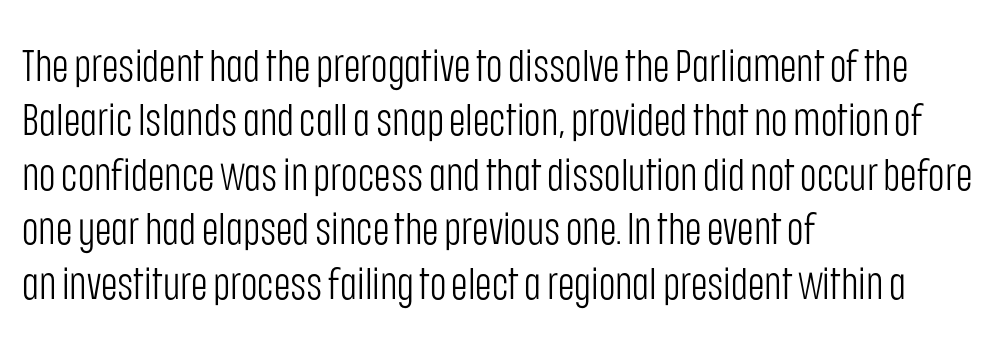
The face used here is proportionally spaced, like ordinary book or web type. Serif or sans? Sans — the stroke terminals are bare. Lines of text with bare space underneath. Posture: straight, roman, zero tilt.
